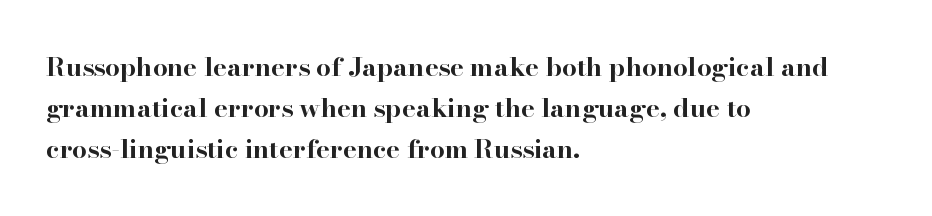
The image shows 26 px bold type, upright; set left-aligned, normal line spacing (1.58x), normal letter spacing, not underlined.
